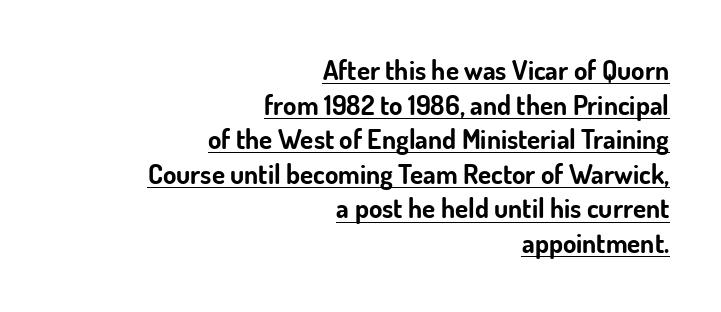
Q: Is the text bold? A: Yes.
Q: Is the text italic (slanted)? A: No, it is upright.
Q: Is the text underlined? A: Yes.
Q: How is the paragraph aligned? A: Right-aligned.
Q: Is the spacing between letters normal or unusually wide? A: Normal.
Q: Is the spacing between lines tight, normal or loose? A: Normal.
